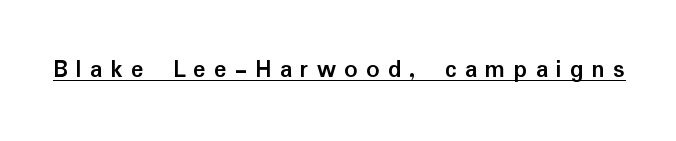
{"italic": "no", "bold": "yes", "underline": "yes", "letter_spacing": "wide", "letter_spacing_em": 0.31, "glyph_px": 26}
